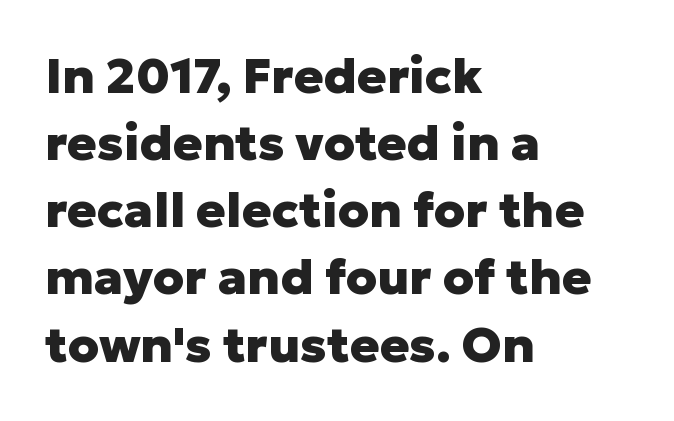
Q: Is the text bold? A: Yes.
Q: Is the text italic (slanted)? A: No, it is upright.
Q: Is the typeface a serif or a sans-serif typeface? A: Sans-serif.
Q: Is the text underlined? A: No.
Q: How is the paragraph aligned? A: Left-aligned.
Q: Is the spacing between letters normal or unusually wide? A: Normal.
Q: Is the spacing between lines tight, normal or loose? A: Normal.
Q: Width (condensed, normal, or wide)? A: Normal.
Q: Stroke contrast? A: Low.
Q: x-height? A: Medium.
Q: Monospaced? A: No.
